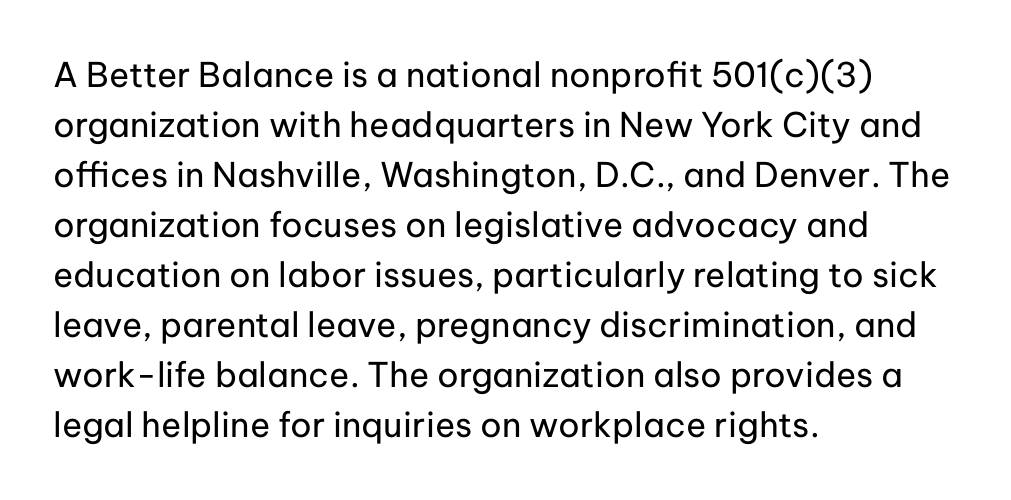
Q: Is the text bold? A: No.
Q: Is the text italic (slanted)? A: No, it is upright.
Q: Is the typeface a serif or a sans-serif typeface? A: Sans-serif.
Q: Is the text underlined? A: No.
Q: How is the paragraph aligned? A: Left-aligned.
Q: Is the spacing between letters normal or unusually wide? A: Normal.
Q: Is the spacing between lines tight, normal or loose? A: Normal.
Q: Width (condensed, normal, or wide)? A: Normal.
Q: Stroke contrast? A: Low.
Q: x-height? A: Medium.
Q: Monospaced? A: No.
